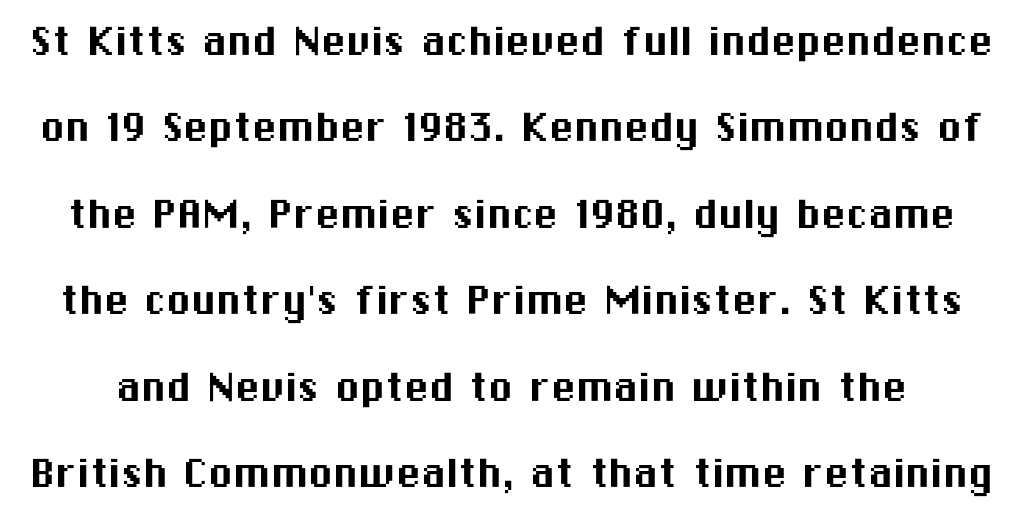
{"serif": "no", "italic": "no", "width": "normal", "stroke_contrast": "medium", "x_height": "medium", "monospaced": "no", "underline": "no", "line_spacing_ratio": 1.73, "letter_spacing": "normal", "letter_spacing_em": 0.0, "glyph_px": 50}
